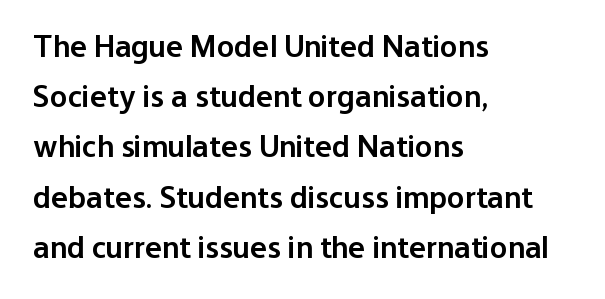
The lettering stays uniformly vertical, giving the passage a roman look. This rendering leaves character spacing at its baseline value. Just letters on the line, the space beneath them empty. Semibold letterforms, between regular and bold. Note: no serifs on the glyphs.
